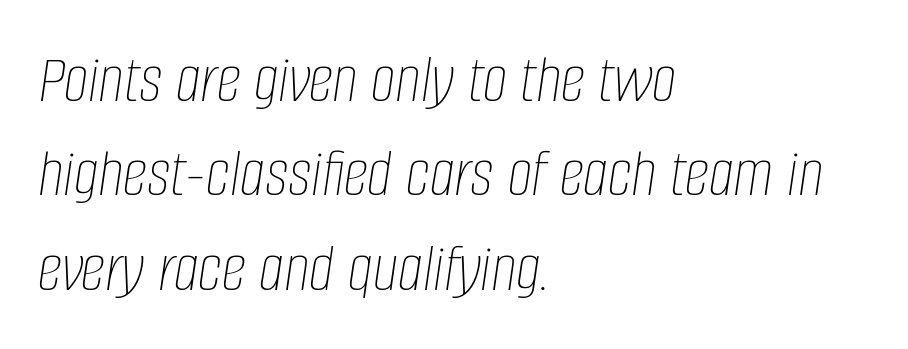
Q: Is the text bold? A: No.
Q: Is the text italic (slanted)? A: Yes, it leans right by about 8 degrees.
Q: Is the text underlined? A: No.
Q: How is the paragraph aligned? A: Left-aligned.
Q: Is the spacing between letters normal or unusually wide? A: Normal.
Q: Is the spacing between lines tight, normal or loose? A: Normal.
Q: Width (condensed, normal, or wide)? A: Condensed.
Q: Stroke contrast? A: Low.
Q: x-height? A: Large.
Q: Monospaced? A: No.
